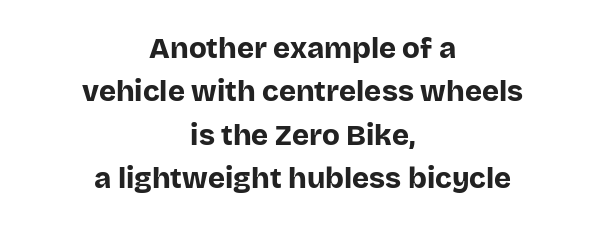
The image shows 29 px bold sans-serif type, upright; set centered, normal line spacing (1.5x), normal letter spacing, not underlined; low stroke contrast and a large x-height.
